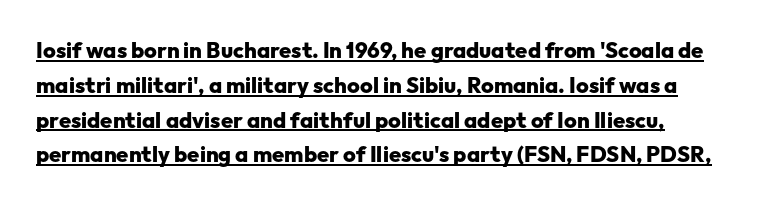
Q: Is the text bold? A: Yes.
Q: Is the text italic (slanted)? A: No, it is upright.
Q: Is the text underlined? A: Yes.
Q: Is the spacing between letters normal or unusually wide? A: Normal.
Q: Is the spacing between lines tight, normal or loose? A: Normal.
